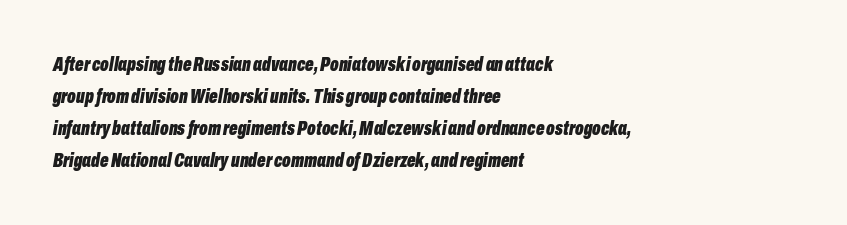
{"italic": "yes", "lean": "right", "slant_degrees": 10, "bold": "yes", "underline": "no", "align": "left", "line_spacing": "normal", "line_spacing_ratio": 1.6, "letter_spacing": "normal", "letter_spacing_em": 0.0, "glyph_px": 20}
